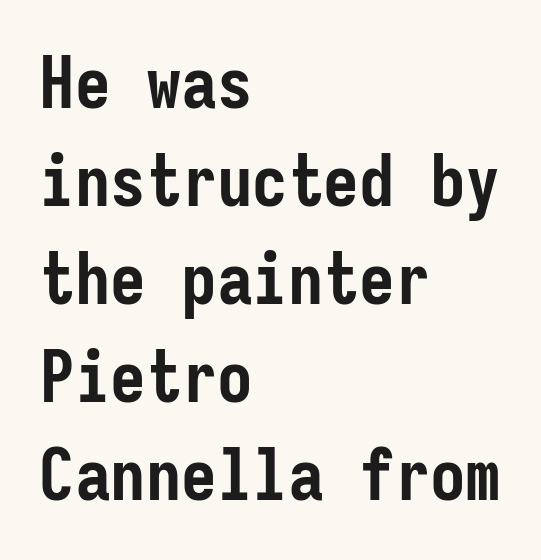
Casual observation: everything's shoved over to the left. Rows of type keep a routine distance in the vertical direction. Is there any slant? The stems are plumb. Plenty of ink on the page — the face is bold. Just letters on the line, the space beneath them empty.
